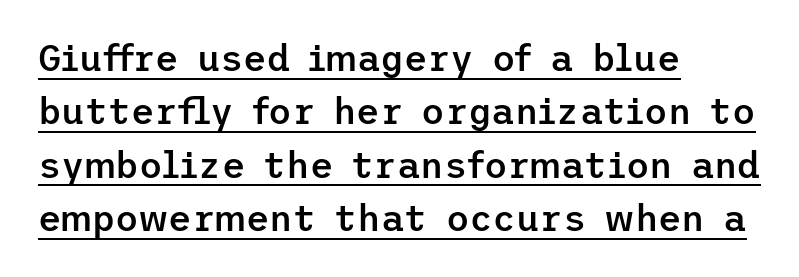
The image shows 36 px semibold sans-serif type, upright; set left-aligned, normal line spacing (1.48x), normal letter spacing, underlined; low stroke contrast and a medium x-height.
